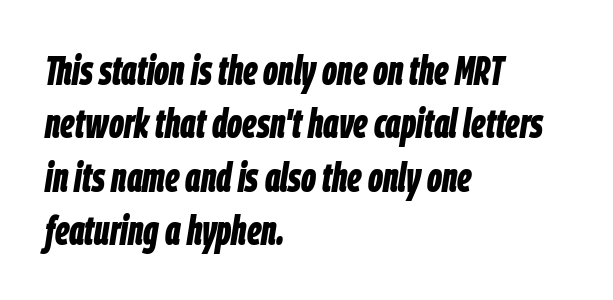
Q: Is the text bold? A: Yes.
Q: Is the text italic (slanted)? A: Yes, it leans right by about 9 degrees.
Q: Is the text underlined? A: No.
Q: How is the paragraph aligned? A: Left-aligned.
Q: Is the spacing between letters normal or unusually wide? A: Normal.
Q: Is the spacing between lines tight, normal or loose? A: Normal.
Q: Width (condensed, normal, or wide)? A: Condensed.
Q: Stroke contrast? A: Low.
Q: x-height? A: Large.
Q: Monospaced? A: No.
